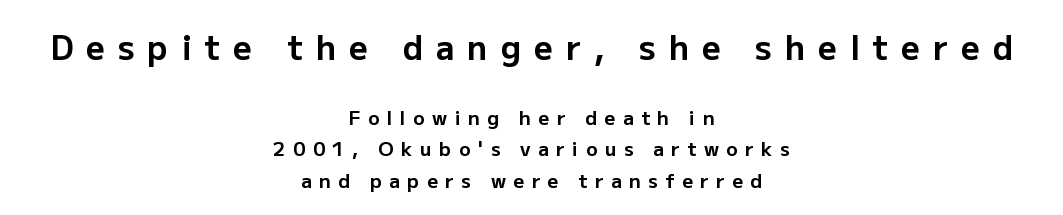
A typesetter would call this leading conventional body-copy spacing. Character widths vary here, with narrow letters taking less room than wide ones. Bold? Absolutely — the strokes are thick and heavy. Horizontally, the lines are justified to the midpoint only. Tall strokes in this sample are plumb rather than angled. Size contrast runs from large at the top to small at the bottom.
